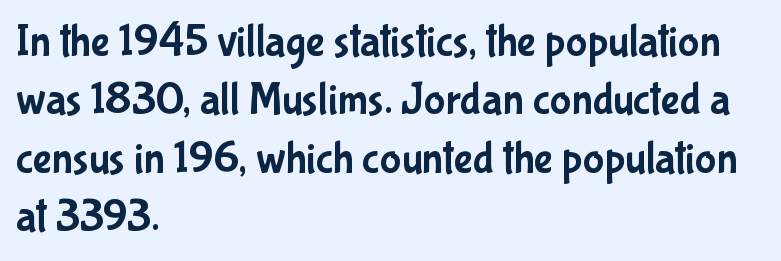
Q: Is the text italic (slanted)? A: No, it is upright.
Q: Is the typeface a serif or a sans-serif typeface? A: Sans-serif.
Q: Is the text underlined? A: No.
Q: How is the paragraph aligned? A: Left-aligned.
Q: Is the spacing between letters normal or unusually wide? A: Normal.
Q: Is the spacing between lines tight, normal or loose? A: Normal.
Q: Width (condensed, normal, or wide)? A: Condensed.
Q: Stroke contrast? A: Low.
Q: x-height? A: Medium.
Q: Monospaced? A: No.
